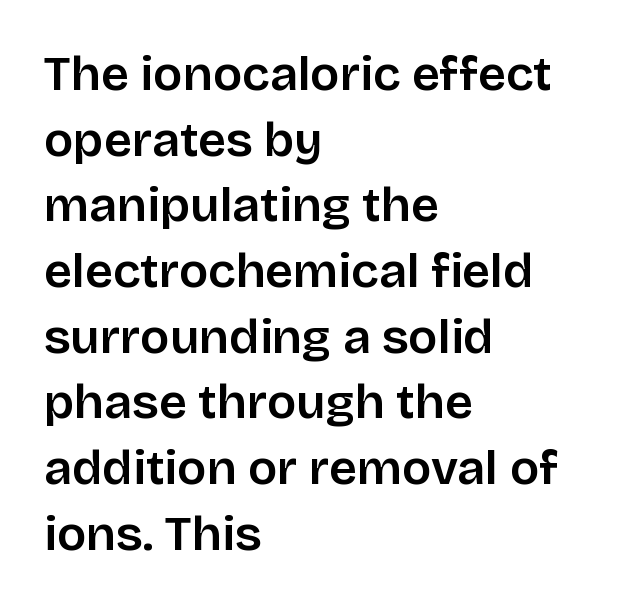
The image shows 49 px sans-serif type, upright; set left-aligned, normal line spacing (1.34x), normal letter spacing, not underlined; low stroke contrast and a large x-height.
